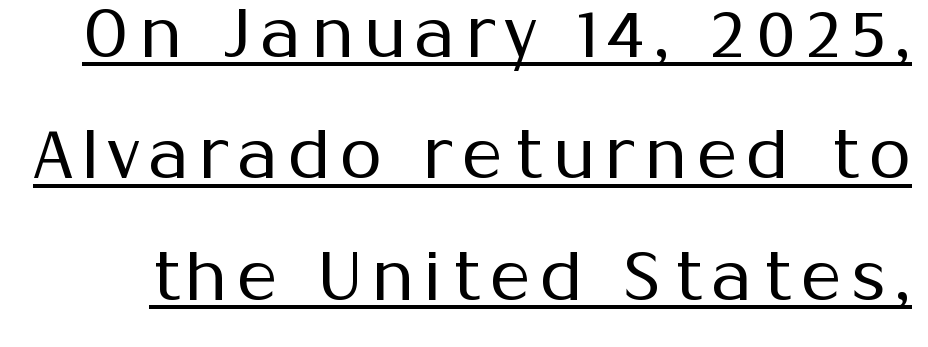
Q: Is the text bold? A: No.
Q: Is the text italic (slanted)? A: No, it is upright.
Q: Is the typeface a serif or a sans-serif typeface? A: Sans-serif.
Q: Is the text underlined? A: Yes.
Q: Width (condensed, normal, or wide)? A: Normal.
Q: Stroke contrast? A: Medium.
Q: x-height? A: Medium.
Q: Monospaced? A: No.
